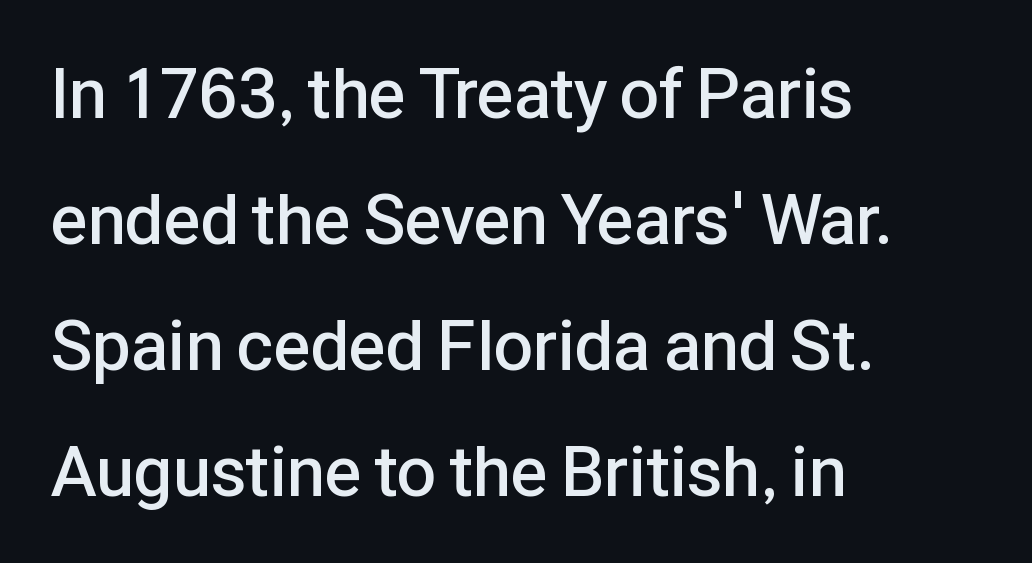
Q: Is the text bold? A: Semi-bold.
Q: Is the text italic (slanted)? A: No, it is upright.
Q: Is the typeface a serif or a sans-serif typeface? A: Sans-serif.
Q: Is the text underlined? A: No.
Q: How is the paragraph aligned? A: Left-aligned.
Q: Is the spacing between letters normal or unusually wide? A: Normal.
Q: Width (condensed, normal, or wide)? A: Normal.
Q: Stroke contrast? A: Low.
Q: x-height? A: Medium.
Q: Monospaced? A: No.
